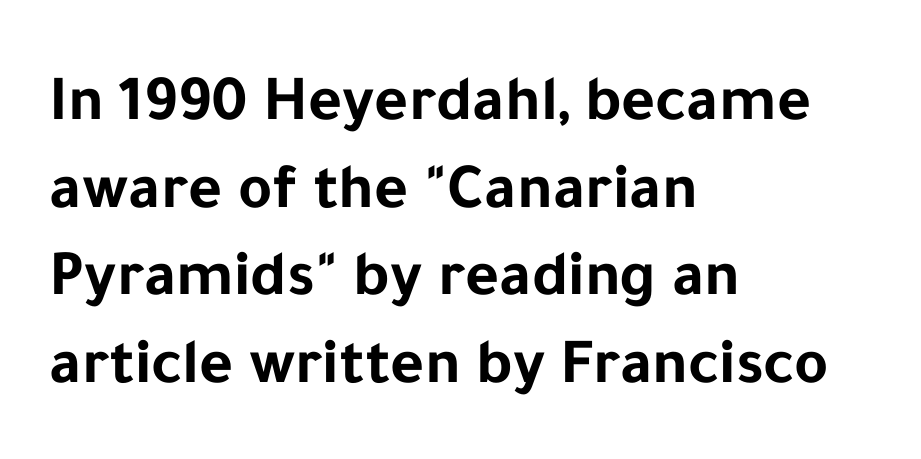
Q: Is the text bold? A: Yes.
Q: Is the text italic (slanted)? A: No, it is upright.
Q: Is the typeface a serif or a sans-serif typeface? A: Sans-serif.
Q: Is the text underlined? A: No.
Q: How is the paragraph aligned? A: Left-aligned.
Q: Is the spacing between letters normal or unusually wide? A: Normal.
Q: Is the spacing between lines tight, normal or loose? A: Normal.
Q: Width (condensed, normal, or wide)? A: Normal.
Q: Stroke contrast? A: Low.
Q: x-height? A: Medium.
Q: Monospaced? A: No.
